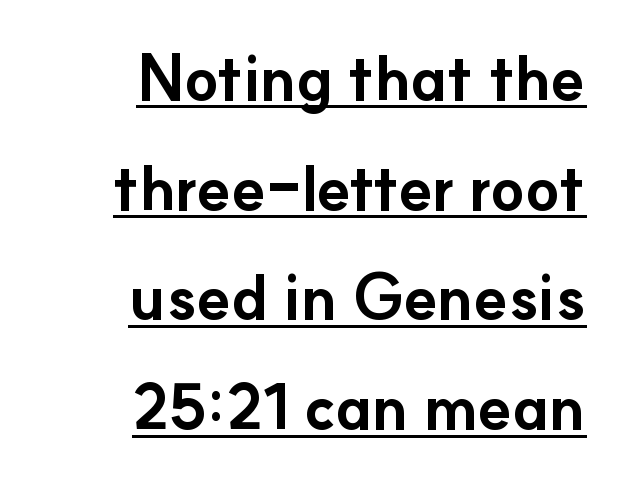
{"serif": "no", "italic": "no", "bold": "yes", "weight": "bold", "width": "normal", "stroke_contrast": "low", "x_height": "small", "monospaced": "no", "underline": "yes", "align": "right", "line_spacing_ratio": 1.77, "letter_spacing": "normal", "letter_spacing_em": 0.0, "glyph_px": 62}
